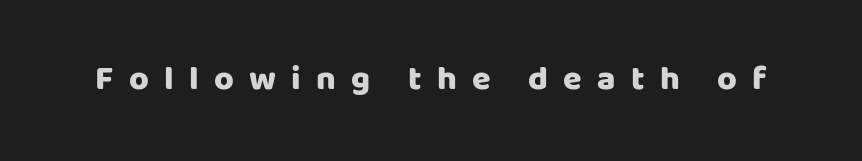
Is this a fixed-width face? No — the glyphs have proportional, varying widths. The tracking reads as deliberately expanded to a designer's eye. Glance below the letters and you will spot only blank space. Set as a true bold cut, around the 700 mark.
